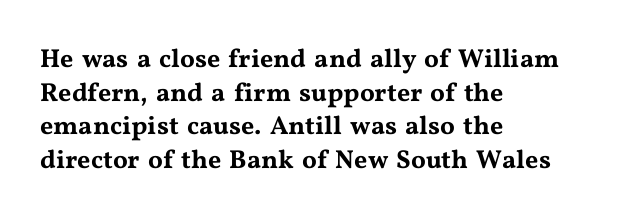
The image shows 26 px text type, upright; set left-aligned, normal line spacing (1.29x), normal letter spacing, not underlined.
